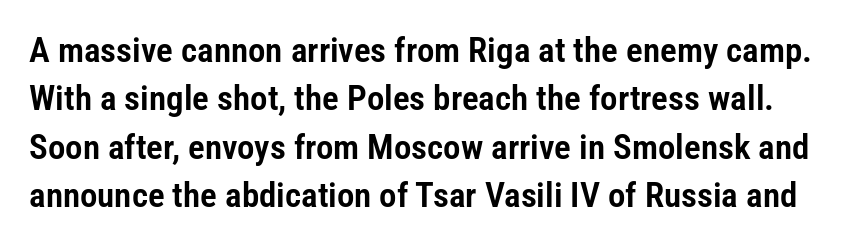
Q: Is the text italic (slanted)? A: No, it is upright.
Q: Is the typeface a serif or a sans-serif typeface? A: Sans-serif.
Q: Is the text underlined? A: No.
Q: Is the spacing between letters normal or unusually wide? A: Normal.
Q: Is the spacing between lines tight, normal or loose? A: Normal.
Q: Width (condensed, normal, or wide)? A: Condensed.
Q: Stroke contrast? A: Low.
Q: x-height? A: Medium.
Q: Monospaced? A: No.
